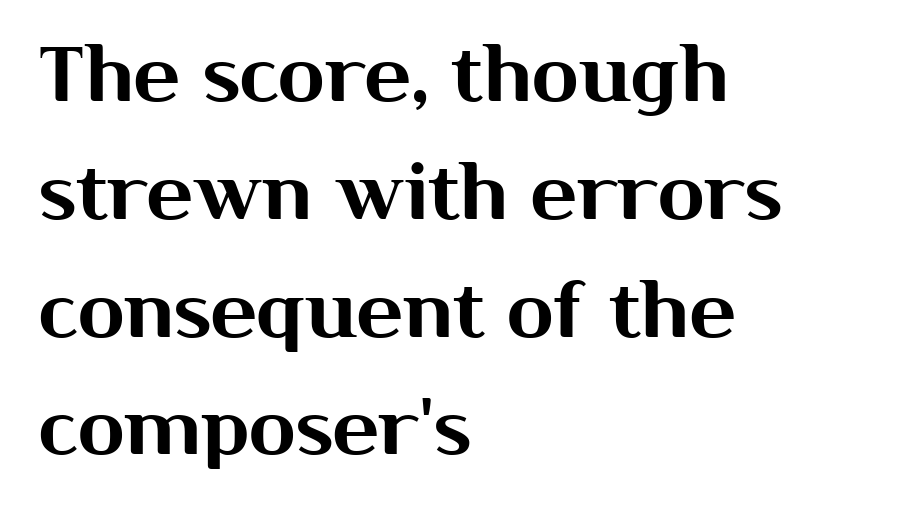
Q: Is the text italic (slanted)? A: No, it is upright.
Q: Is the typeface a serif or a sans-serif typeface? A: Sans-serif.
Q: Is the text underlined? A: No.
Q: How is the paragraph aligned? A: Left-aligned.
Q: Is the spacing between letters normal or unusually wide? A: Normal.
Q: Is the spacing between lines tight, normal or loose? A: Normal.
Q: Width (condensed, normal, or wide)? A: Normal.
Q: Stroke contrast? A: Medium.
Q: x-height? A: Medium.
Q: Monospaced? A: No.
